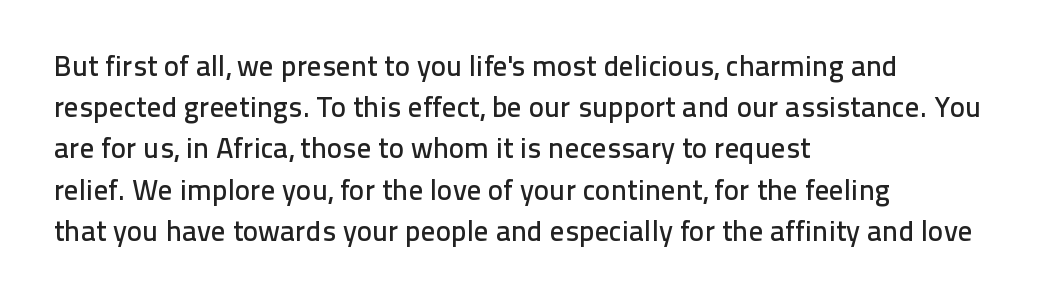
The image shows 29 px sans-serif type, upright; set left-aligned, normal line spacing (1.42x), normal letter spacing, not underlined; low stroke contrast and a medium x-height.
